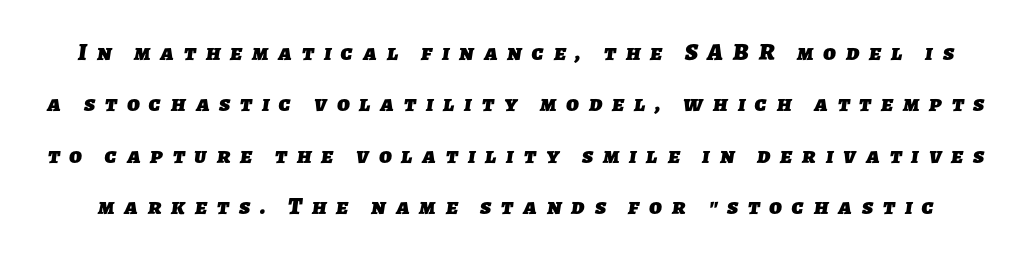
Q: Is the text bold? A: Yes.
Q: Is the text underlined? A: No.
Q: Is the spacing between letters normal or unusually wide? A: Unusually wide.
Q: Is the spacing between lines tight, normal or loose? A: Loose.
